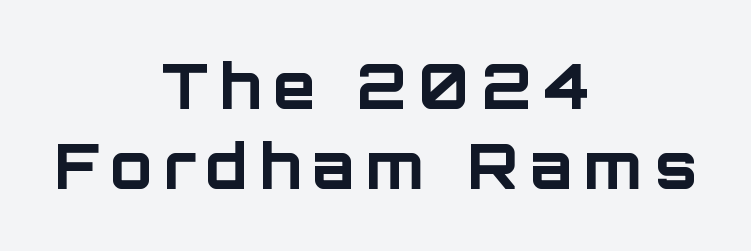
{"serif": "no", "italic": "no", "bold": "yes", "weight": "bold", "width": "normal", "stroke_contrast": "low", "x_height": "large", "monospaced": "no", "underline": "no", "align": "center", "line_spacing": "normal", "line_spacing_ratio": 1.31, "glyph_px": 61}
